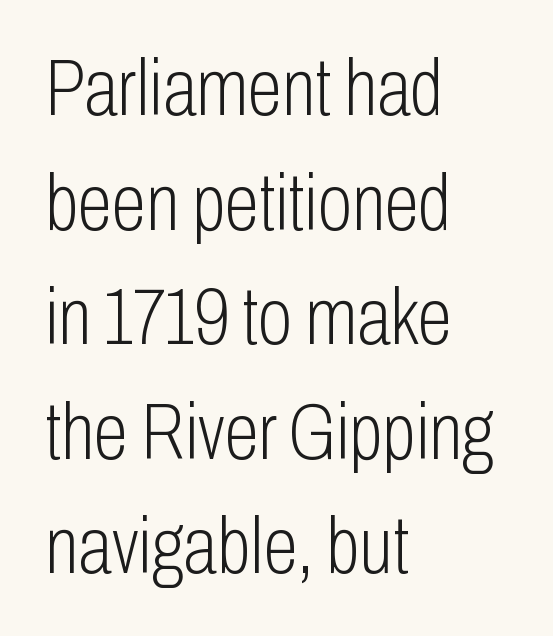
Regarding leading, the lines here are spaced in the standard way. Stems and bowls with no extra thickness — not bold. The specimen reads as upright at a glance. Looks like regular typesetting: each glyph gets only the width it needs. The rendering anchors every line to the left-hand side. These lines are composed in type without serifs.
